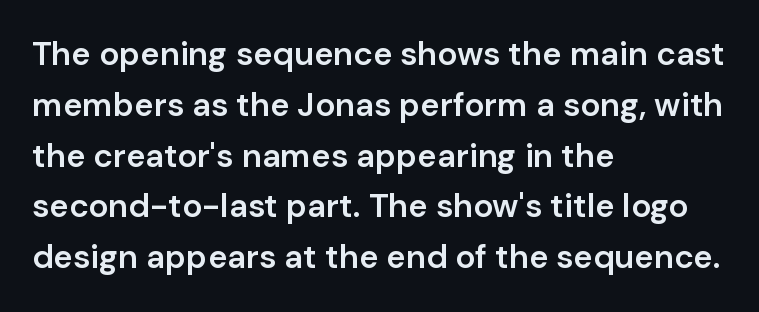
{"serif": "no", "italic": "no", "bold": "semi", "weight": "semibold", "width": "normal", "stroke_contrast": "low", "x_height": "medium", "monospaced": "no", "underline": "no", "align": "left", "line_spacing": "normal", "line_spacing_ratio": 1.54, "letter_spacing": "normal", "letter_spacing_em": 0.0, "glyph_px": 33}
